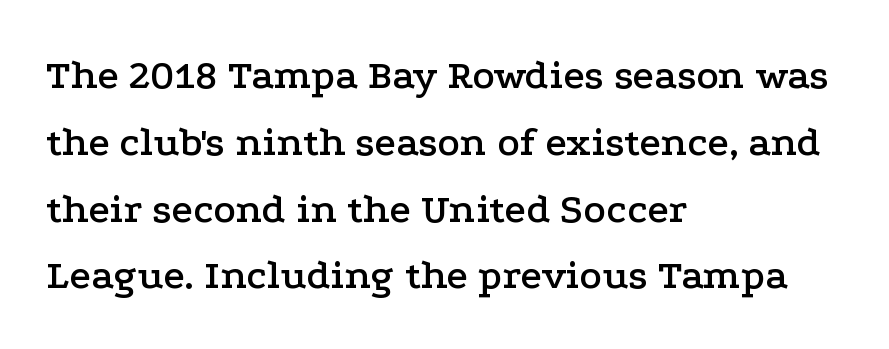
Q: Is the text italic (slanted)? A: No, it is upright.
Q: Is the typeface a serif or a sans-serif typeface? A: Serif.
Q: Is the text underlined? A: No.
Q: How is the paragraph aligned? A: Left-aligned.
Q: Is the spacing between letters normal or unusually wide? A: Normal.
Q: Is the spacing between lines tight, normal or loose? A: Normal.
Q: Width (condensed, normal, or wide)? A: Wide.
Q: Stroke contrast? A: Low.
Q: x-height? A: Medium.
Q: Monospaced? A: No.
